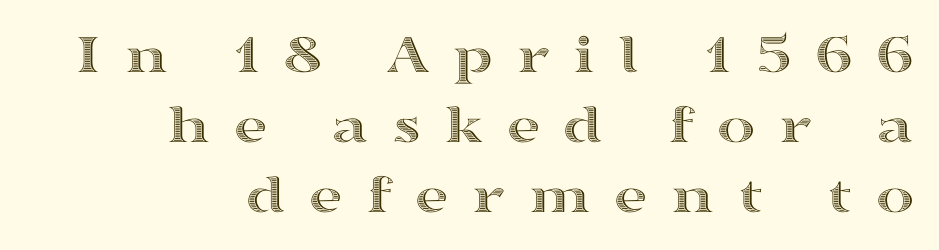
Q: Is the text italic (slanted)? A: No, it is upright.
Q: Is the text underlined? A: No.
Q: How is the paragraph aligned? A: Right-aligned.
Q: Is the spacing between letters normal or unusually wide? A: Unusually wide.
Q: Width (condensed, normal, or wide)? A: Wide.
Q: x-height? A: Medium.
Q: Monospaced? A: No.
